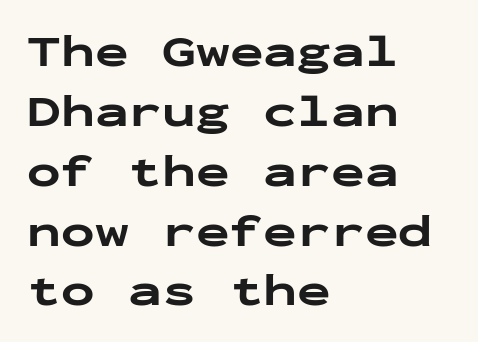
{"serif": "no", "italic": "no", "bold": "yes", "weight": "bold", "width": "wide", "stroke_contrast": "low", "x_height": "medium", "monospaced": "yes", "underline": "no", "align": "left", "line_spacing": "normal", "line_spacing_ratio": 1.33, "letter_spacing": "normal", "letter_spacing_em": 0.0, "glyph_px": 45}
